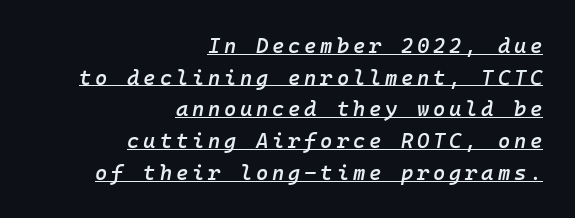
{"italic": "yes", "lean": "right", "slant_degrees": 10, "bold": "semi", "underline": "yes", "align": "right", "line_spacing": "normal", "line_spacing_ratio": 1.51, "glyph_px": 21}
